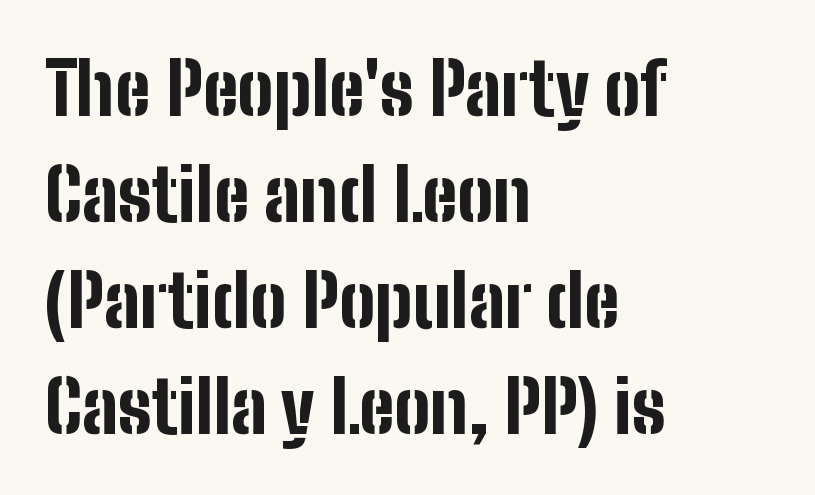
Q: Is the text bold? A: Yes.
Q: Is the text italic (slanted)? A: No, it is upright.
Q: Is the typeface a serif or a sans-serif typeface? A: Sans-serif.
Q: Is the text underlined? A: No.
Q: How is the paragraph aligned? A: Left-aligned.
Q: Is the spacing between letters normal or unusually wide? A: Normal.
Q: Is the spacing between lines tight, normal or loose? A: Normal.
Q: Width (condensed, normal, or wide)? A: Condensed.
Q: Stroke contrast? A: Low.
Q: x-height? A: Medium.
Q: Monospaced? A: No.
